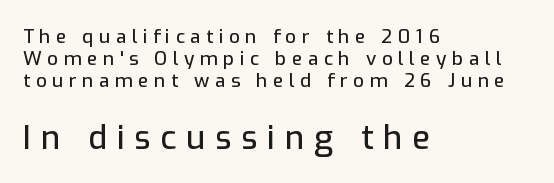
Q: Is the text italic (slanted)? A: No, it is upright.
Q: Is the typeface a serif or a sans-serif typeface? A: Sans-serif.
Q: Is the text underlined? A: No.
Q: How is the paragraph aligned? A: Left-aligned.
Q: Is the spacing between letters normal or unusually wide? A: Unusually wide.
Q: Is the spacing between lines tight, normal or loose? A: Tight.
Q: Which block of text is set in a larger size, the first (top) or the second (bottom)? A: The second (bottom) one.
Q: Width (condensed, normal, or wide)? A: Normal.
Q: Stroke contrast? A: Low.
Q: x-height? A: Medium.
Q: Monospaced? A: No.
